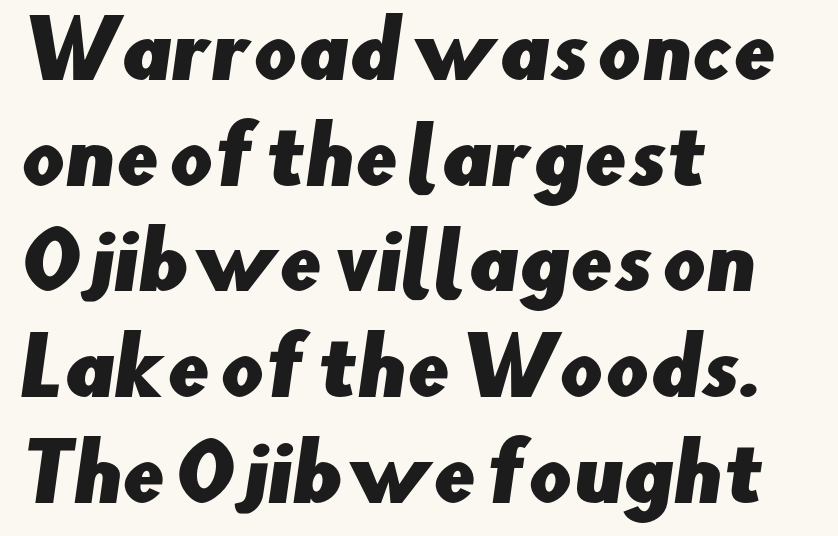
The image shows 76 px sans-serif type; set left-aligned, normal line spacing (1.39x), normal letter spacing, not underlined; low stroke contrast and a small x-height.
